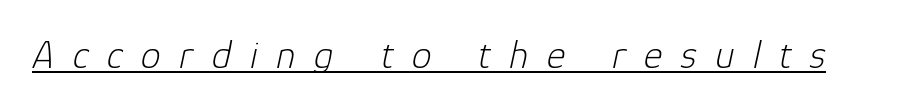
{"italic": "yes", "lean": "right", "slant_degrees": 12, "bold": "no", "weight": "light", "width": "normal", "stroke_contrast": "low", "x_height": "medium", "monospaced": "no", "underline": "yes", "letter_spacing": "wide", "letter_spacing_em": 0.46, "glyph_px": 40}
